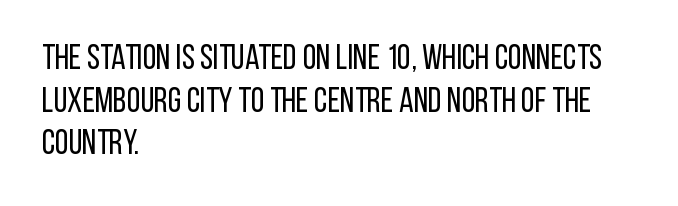
The image shows 35 px regular-weight, condensed sans-serif type, upright; set left-aligned, line spacing 1.22x, normal letter spacing, not underlined; low stroke contrast and a large x-height.
